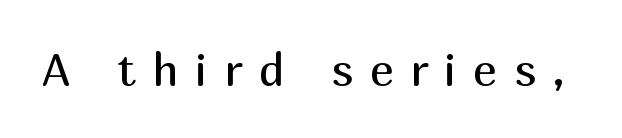
Q: Is the text bold? A: No.
Q: Is the text italic (slanted)? A: No, it is upright.
Q: Is the typeface a serif or a sans-serif typeface? A: Sans-serif.
Q: Is the text underlined? A: No.
Q: Is the spacing between letters normal or unusually wide? A: Unusually wide.
Q: Width (condensed, normal, or wide)? A: Normal.
Q: Stroke contrast? A: Medium.
Q: x-height? A: Medium.
Q: Monospaced? A: No.
